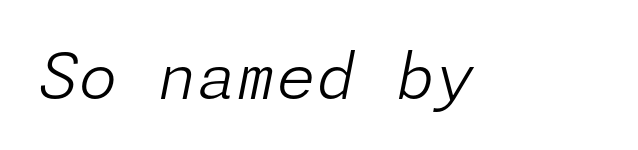
Heft: none added — not bold. Observe the ordinary spacing: letters are neighbours, not strangers. The words here are not underlined. Designer's note — italics engaged.
